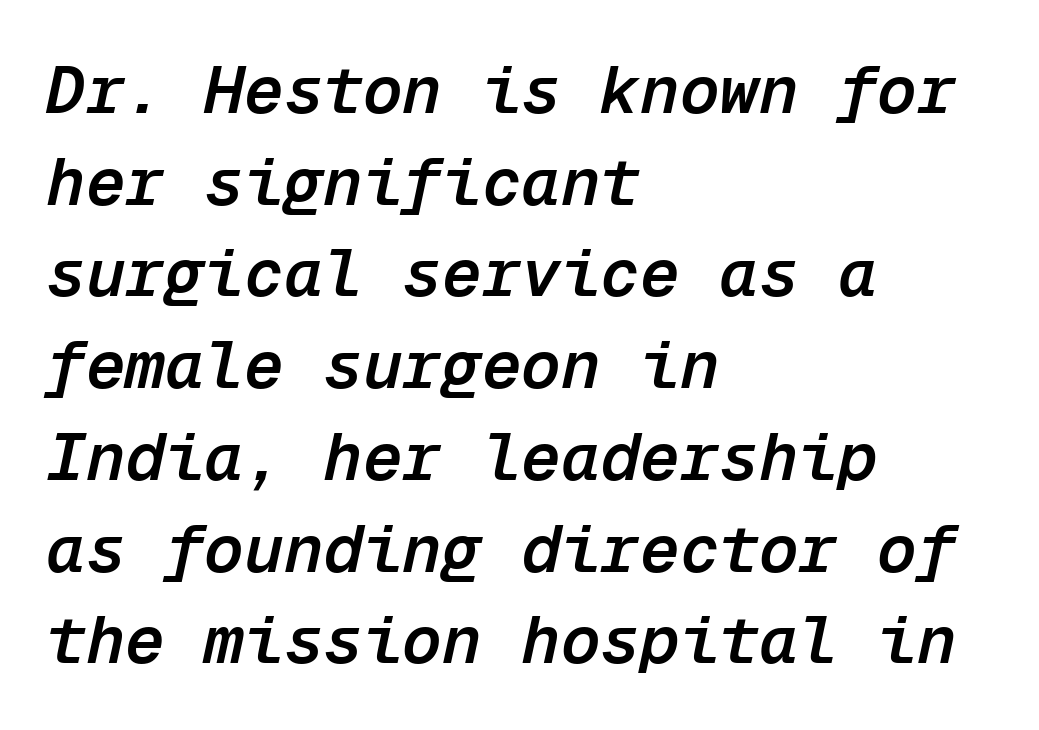
{"italic": "yes", "lean": "right", "slant_degrees": 12, "bold": "semi", "weight": "semibold", "width": "normal", "stroke_contrast": "low", "x_height": "medium", "monospaced": "yes", "underline": "no", "align": "left", "line_spacing": "normal", "line_spacing_ratio": 1.39, "letter_spacing": "normal", "letter_spacing_em": 0.0, "glyph_px": 66}
